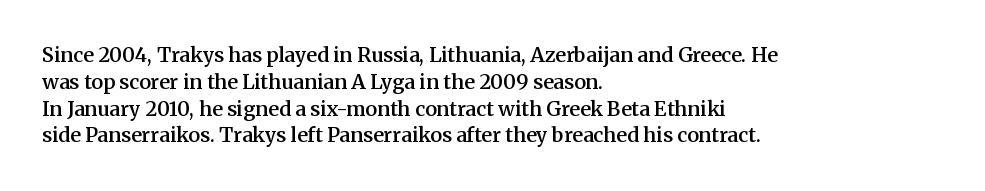
{"italic": "no", "bold": "semi", "underline": "no", "align": "left", "line_spacing": "normal", "line_spacing_ratio": 1.34, "letter_spacing": "normal", "letter_spacing_em": 0.0, "glyph_px": 20}
